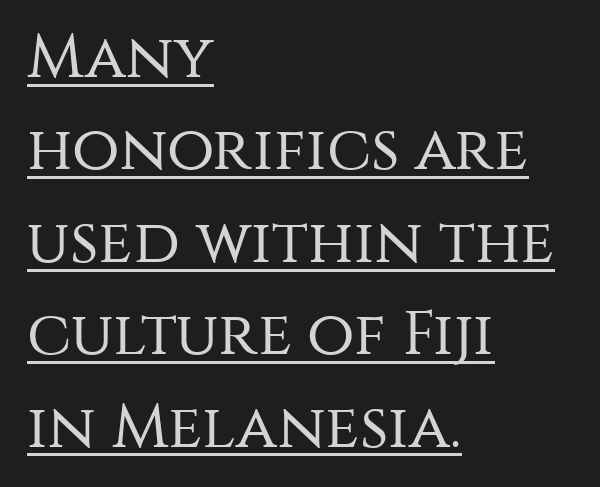
{"serif": "no", "italic": "no", "bold": "no", "weight": "regular", "width": "normal", "stroke_contrast": "medium", "x_height": "large", "monospaced": "no", "underline": "yes", "align": "left", "line_spacing": "normal", "line_spacing_ratio": 1.49, "letter_spacing": "normal", "letter_spacing_em": 0.0, "glyph_px": 62}
